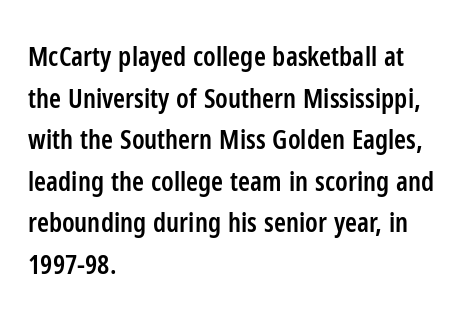
{"italic": "no", "bold": "semi", "underline": "no", "align": "left", "line_spacing": "normal", "line_spacing_ratio": 1.54, "letter_spacing": "normal", "letter_spacing_em": 0.0, "glyph_px": 27}
